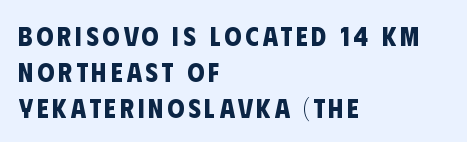
Q: Is the text bold? A: Yes.
Q: Is the text underlined? A: No.
Q: How is the paragraph aligned? A: Left-aligned.
Q: Is the spacing between lines tight, normal or loose? A: Normal.
